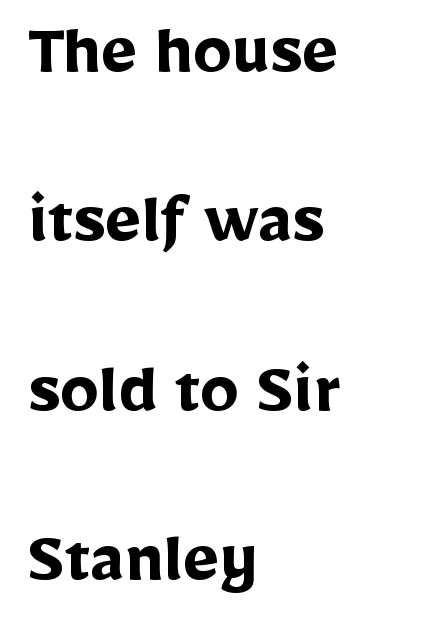
{"serif": "no", "italic": "no", "bold": "yes", "weight": "semibold", "width": "normal", "stroke_contrast": "low", "x_height": "medium", "monospaced": "no", "underline": "no", "align": "left", "line_spacing": "loose", "line_spacing_ratio": 2.17, "letter_spacing": "normal", "letter_spacing_em": 0.0, "glyph_px": 78}
